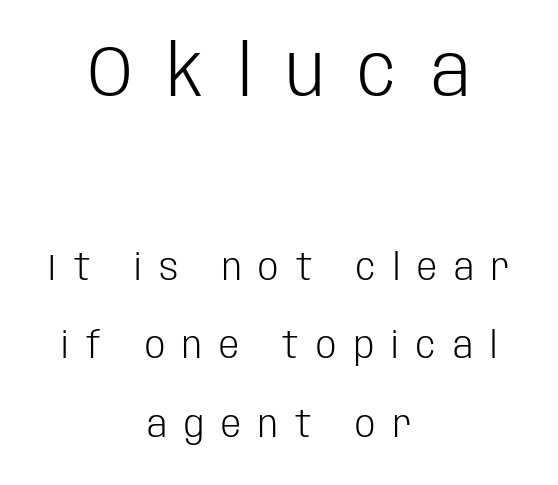
The initial chunk of copy outweighs the following chunk in type size. Is there any slant? The stems are plumb. The weight tops out at a normal text grade. The line-height multiplier appears high, well above default.
